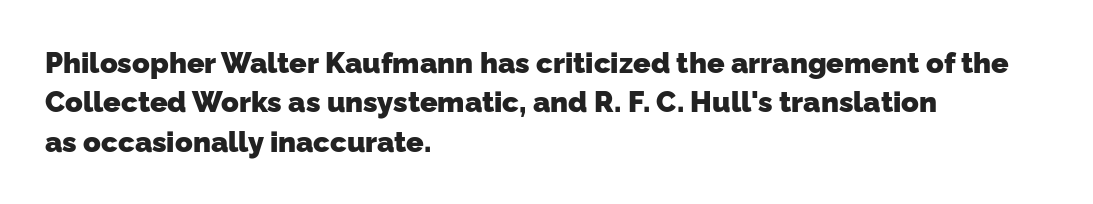
Q: Is the text bold? A: Yes.
Q: Is the typeface a serif or a sans-serif typeface? A: Sans-serif.
Q: Is the text underlined? A: No.
Q: How is the paragraph aligned? A: Left-aligned.
Q: Is the spacing between letters normal or unusually wide? A: Normal.
Q: Is the spacing between lines tight, normal or loose? A: Normal.
Q: Width (condensed, normal, or wide)? A: Normal.
Q: Stroke contrast? A: Low.
Q: x-height? A: Medium.
Q: Monospaced? A: No.
